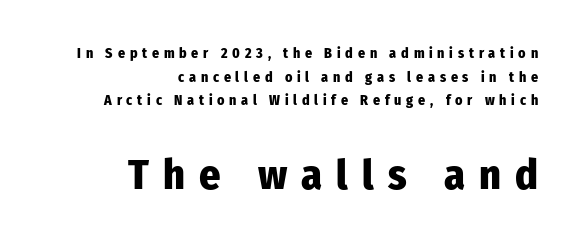
The image shows 42 px heavy, condensed sans-serif type, upright; set right-aligned, normal line spacing (1.69x), unusually wide letter spacing (+0.34 em), not underlined; the second (bottom) block is 3.0x larger; low stroke contrast and a medium x-height.
